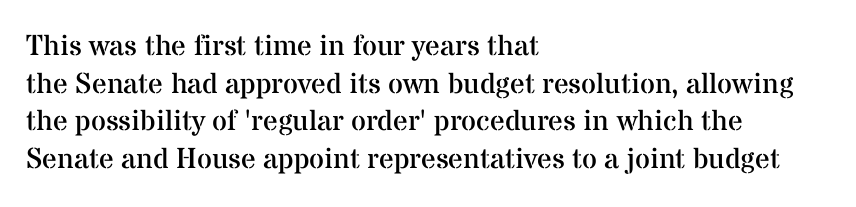
The cut favours lightness, reaching ordinary text weight at its darkest. In terms of letterform style, serifs are clearly present. The glyphs are unaccompanied by any horizontal stroke below them. Whoever set this chose a conventional vertical rhythm. It's the straight-up-and-down kind of type. This sample has the flowing, uneven cadence of proportional lettering.
